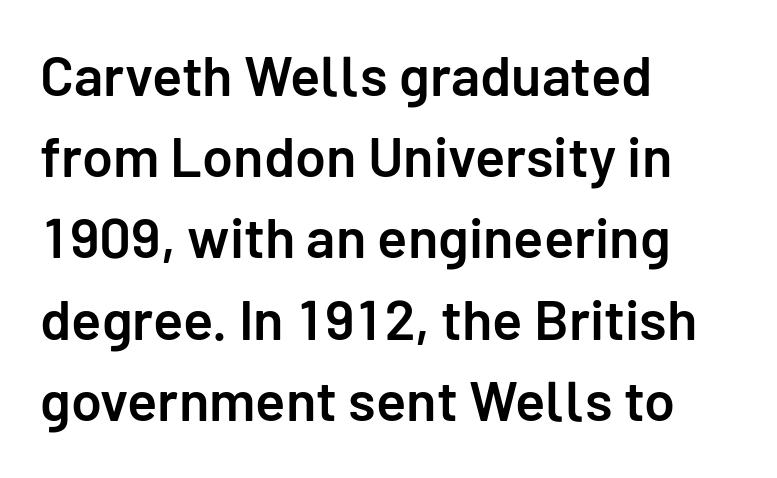
Q: Is the text bold? A: Semi-bold.
Q: Is the text italic (slanted)? A: No, it is upright.
Q: Is the typeface a serif or a sans-serif typeface? A: Sans-serif.
Q: Is the text underlined? A: No.
Q: How is the paragraph aligned? A: Left-aligned.
Q: Is the spacing between letters normal or unusually wide? A: Normal.
Q: Is the spacing between lines tight, normal or loose? A: Normal.
Q: Width (condensed, normal, or wide)? A: Normal.
Q: Stroke contrast? A: Low.
Q: x-height? A: Medium.
Q: Monospaced? A: No.
